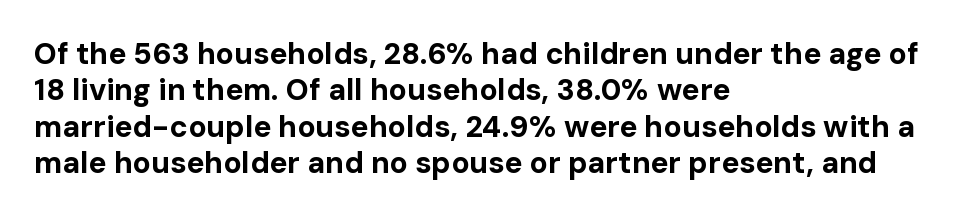
Words float on clear page, feet unadorned. Upright lettering throughout. Is this a sans? Yes — the strokes have no serifs. Between one letter and the next there's only the usual sliver of space.
